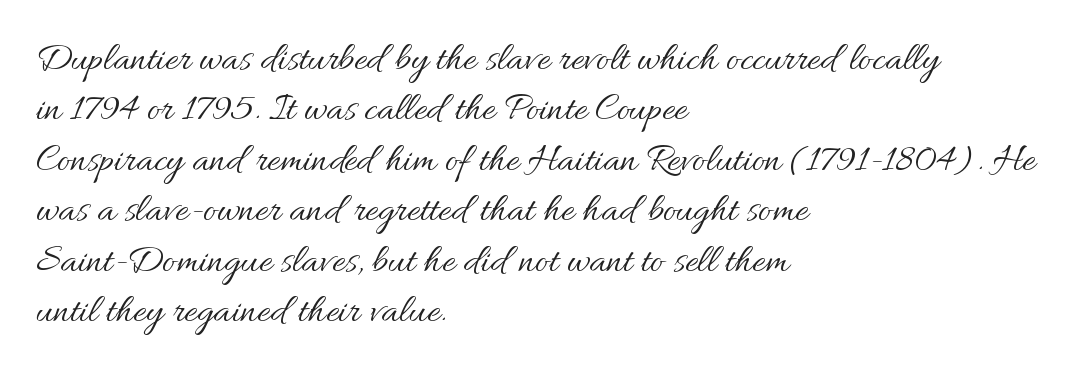
Leading: standard. Is the block centered? No — it sits flush against the left margin. The passage shown is typed in a proportional face where columns would drift. Honestly, there is no underline to notice here at all. Students, note that the glyphs here touch the page at normal intervals.
